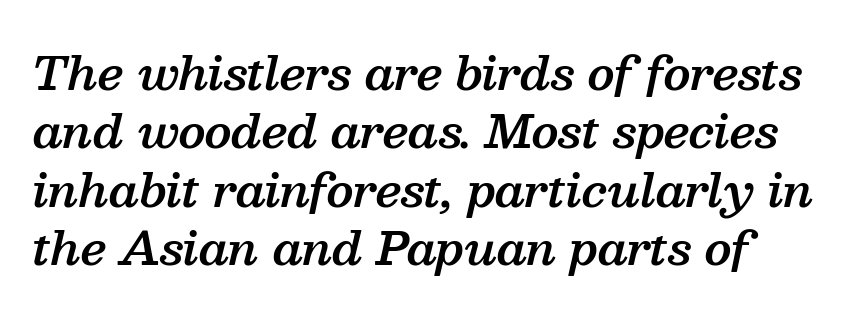
The rendering uses a semibold face; strokes are thickened but not to full bold. Short note: letters normally spaced. Does the type have serifs? Yes, each stem ends in a small foot. You could not count columns in this text — the font is proportionally spaced. The rag falls on the right side of this text block.
